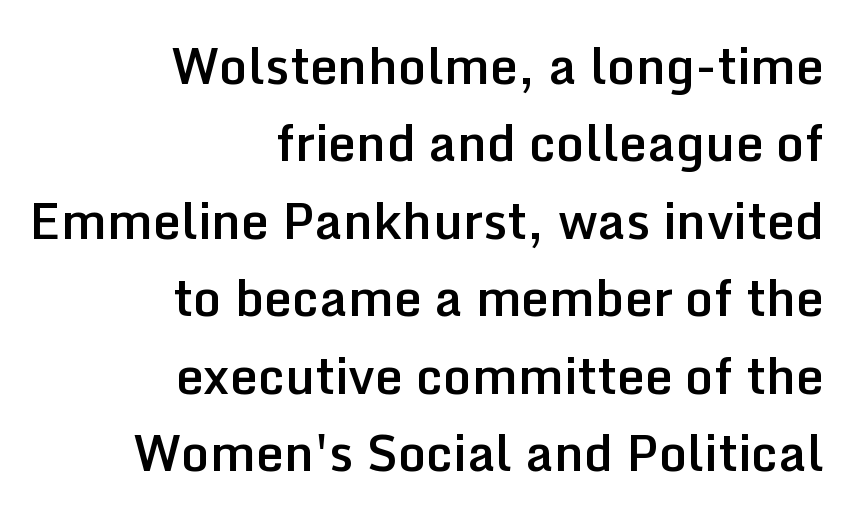
{"serif": "no", "italic": "no", "bold": "semi", "weight": "semibold", "width": "normal", "stroke_contrast": "low", "x_height": "medium", "monospaced": "no", "underline": "no", "align": "right", "line_spacing": "normal", "line_spacing_ratio": 1.55, "letter_spacing": "normal", "letter_spacing_em": 0.0, "glyph_px": 50}
